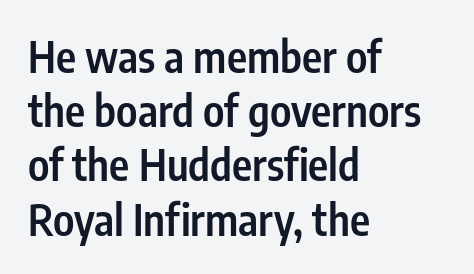
Q: Is the text bold? A: Semi-bold.
Q: Is the text italic (slanted)? A: No, it is upright.
Q: Is the typeface a serif or a sans-serif typeface? A: Sans-serif.
Q: Is the text underlined? A: No.
Q: How is the paragraph aligned? A: Left-aligned.
Q: Is the spacing between letters normal or unusually wide? A: Normal.
Q: Is the spacing between lines tight, normal or loose? A: Normal.
Q: Width (condensed, normal, or wide)? A: Condensed.
Q: Stroke contrast? A: Low.
Q: x-height? A: Medium.
Q: Monospaced? A: No.
